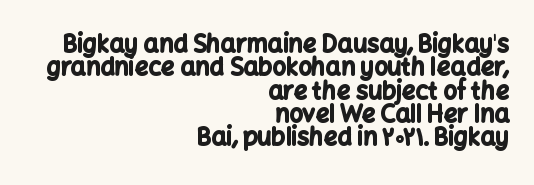
{"italic": "no", "bold": "yes", "underline": "no", "align": "right", "line_spacing": "tight", "line_spacing_ratio": 0.97, "letter_spacing": "normal", "letter_spacing_em": 0.0, "glyph_px": 24}
